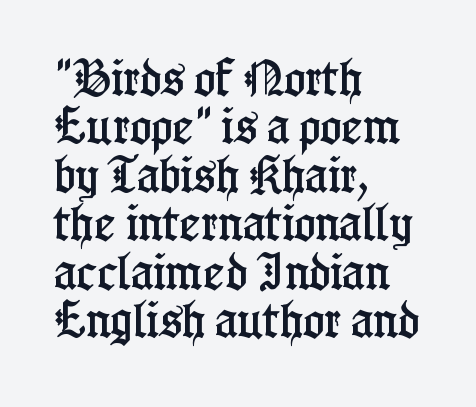
The image shows 40 px condensed serif type, upright; set left-aligned, line spacing 1.21x, normal letter spacing, not underlined; low stroke contrast and a medium x-height.
